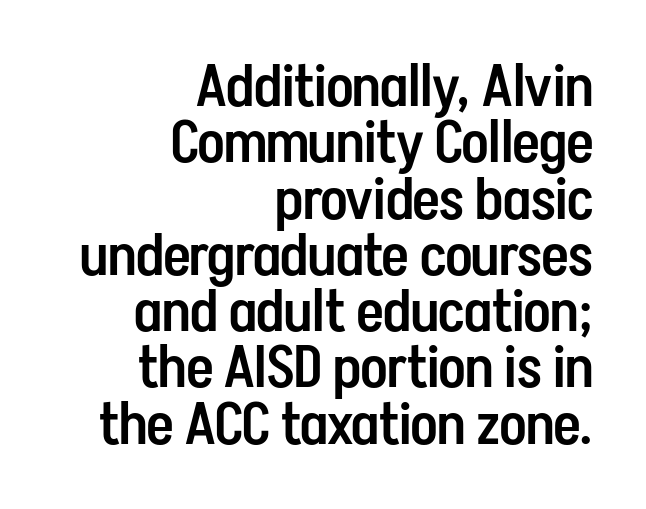
Semibold letterforms, between regular and bold. Think of a printed novel: that variable character pitch is what you see here. Note: no serifs on the glyphs. Is there any slant? The stems are plumb. Leftover space on each line is placed entirely before the opening word.
